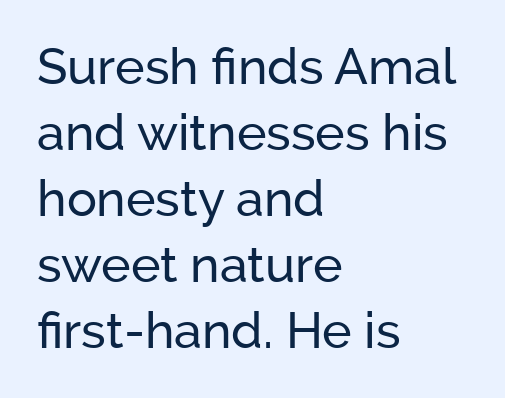
The image shows 50 px sans-serif type, upright; set left-aligned, normal line spacing (1.32x), normal letter spacing, not underlined; low stroke contrast and a medium x-height.
